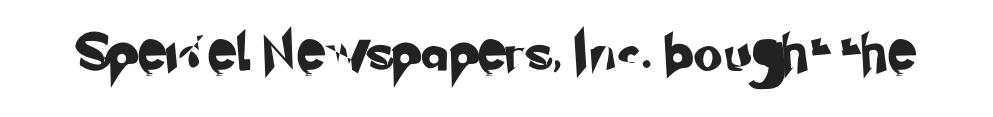
The image shows 36 px sans-serif type; set not underlined; low stroke contrast and a small x-height.
